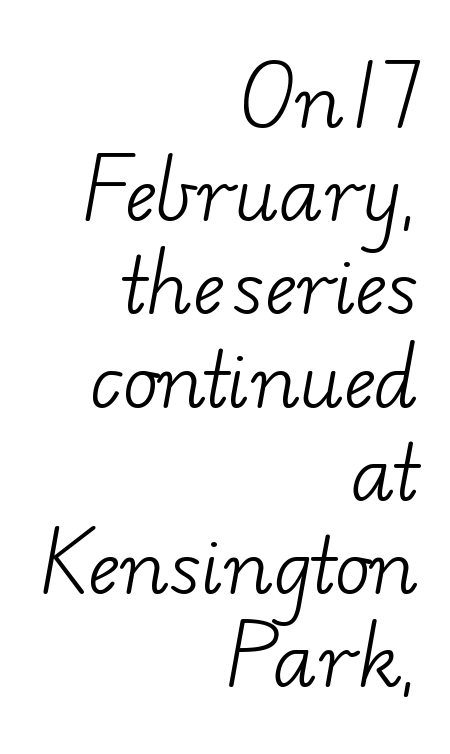
The paragraph shown leans on its right margin. Compared with typical paragraphs, the rows here are spaced about the same. Stroke terminals: seriffed. The letterforms sit at book weight or below. Is the letter spacing exaggerated? No — it looks like the ordinary default.
